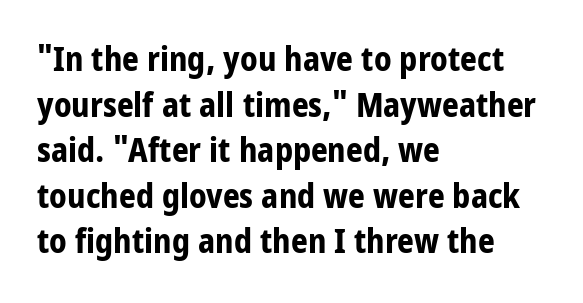
Q: Is the text bold? A: Yes.
Q: Is the text italic (slanted)? A: No, it is upright.
Q: Is the typeface a serif or a sans-serif typeface? A: Sans-serif.
Q: Is the text underlined? A: No.
Q: How is the paragraph aligned? A: Left-aligned.
Q: Is the spacing between letters normal or unusually wide? A: Normal.
Q: Is the spacing between lines tight, normal or loose? A: Normal.
Q: Width (condensed, normal, or wide)? A: Condensed.
Q: Stroke contrast? A: Low.
Q: x-height? A: Large.
Q: Monospaced? A: No.
